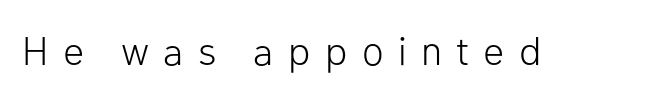
The image shows 40 px light sans-serif type, upright; set unusually wide letter spacing (+0.36 em), not underlined; low stroke contrast and a medium x-height.
